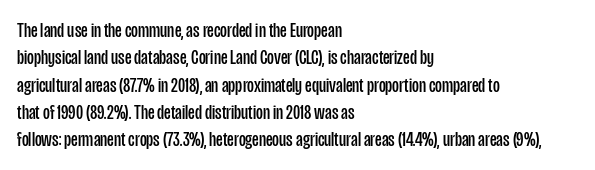
Q: Is the text bold? A: No.
Q: Is the text italic (slanted)? A: No, it is upright.
Q: Is the text underlined? A: No.
Q: How is the paragraph aligned? A: Left-aligned.
Q: Is the spacing between letters normal or unusually wide? A: Normal.
Q: Is the spacing between lines tight, normal or loose? A: Normal.
